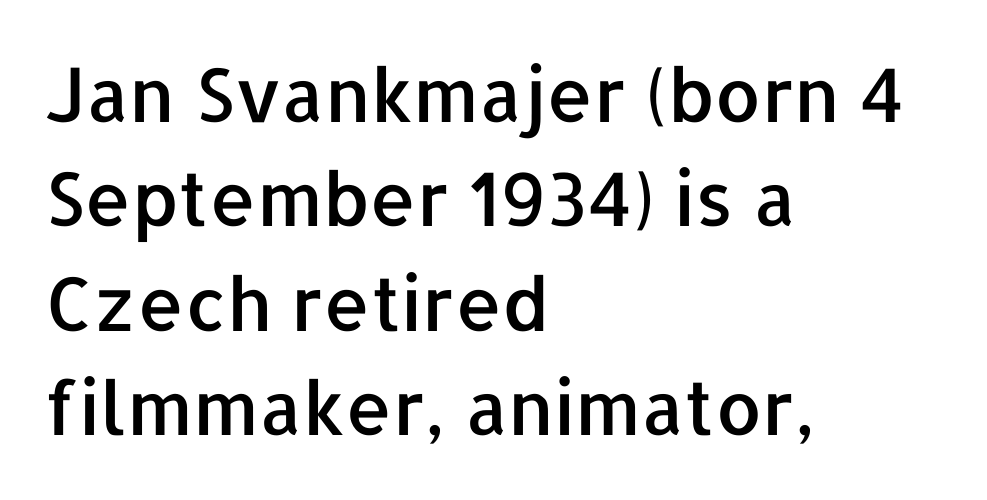
Q: Is the text italic (slanted)? A: No, it is upright.
Q: Is the typeface a serif or a sans-serif typeface? A: Sans-serif.
Q: Is the text underlined? A: No.
Q: How is the paragraph aligned? A: Left-aligned.
Q: Is the spacing between letters normal or unusually wide? A: Normal.
Q: Is the spacing between lines tight, normal or loose? A: Normal.
Q: Width (condensed, normal, or wide)? A: Normal.
Q: Stroke contrast? A: Low.
Q: x-height? A: Medium.
Q: Monospaced? A: No.
